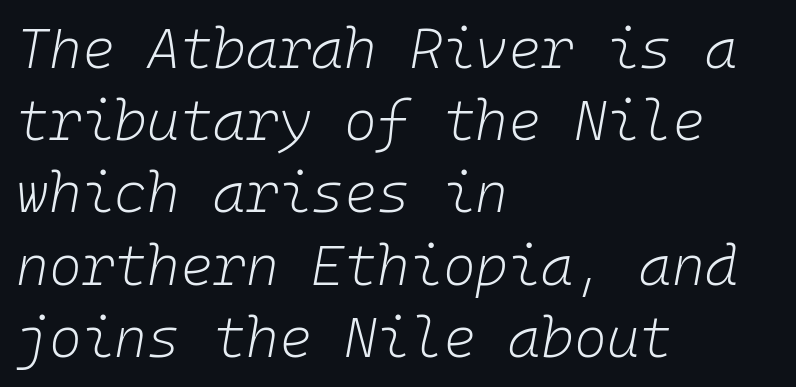
Q: Is the text bold? A: No.
Q: Is the text italic (slanted)? A: Yes, it leans right by about 10 degrees.
Q: Is the text underlined? A: No.
Q: How is the paragraph aligned? A: Left-aligned.
Q: Is the spacing between letters normal or unusually wide? A: Normal.
Q: Is the spacing between lines tight, normal or loose? A: Normal.
Q: Width (condensed, normal, or wide)? A: Normal.
Q: Stroke contrast? A: Low.
Q: x-height? A: Medium.
Q: Monospaced? A: Yes.
